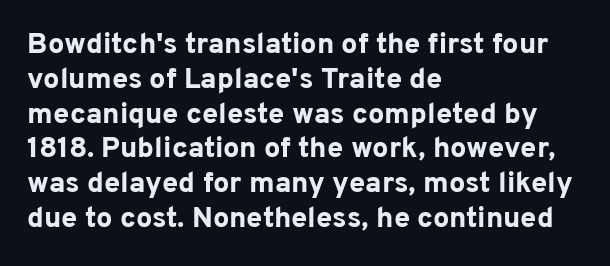
{"serif": "no", "italic": "no", "bold": "yes", "weight": "bold", "width": "normal", "stroke_contrast": "low", "x_height": "medium", "monospaced": "no", "underline": "no", "align": "left", "line_spacing_ratio": 1.2, "letter_spacing": "normal", "letter_spacing_em": 0.0, "glyph_px": 29}
